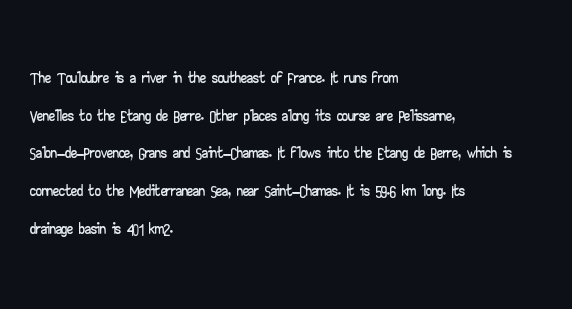
{"italic": "no", "underline": "no", "align": "left", "line_spacing": "normal", "line_spacing_ratio": 1.57, "letter_spacing": "normal", "letter_spacing_em": 0.0, "glyph_px": 24}
